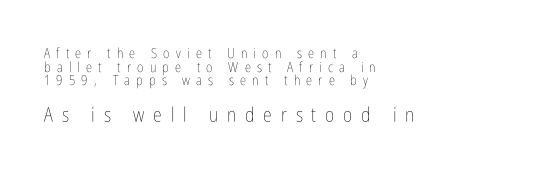
The image shows 20 px text type, upright; set left-aligned, tight line spacing (0.97x), unusually wide letter spacing (+0.44 em), not underlined; the second (bottom) block is 1.43x larger.
